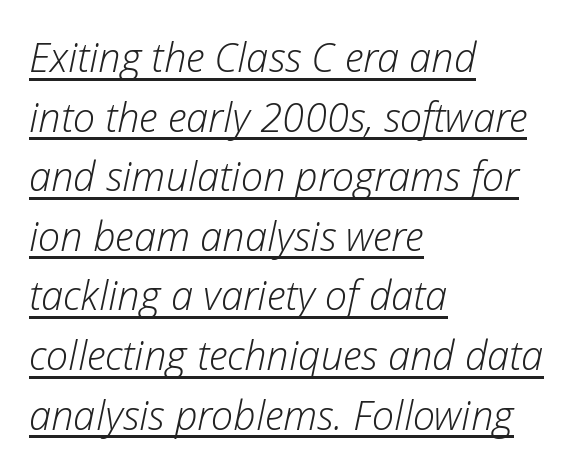
{"italic": "yes", "lean": "right", "slant_degrees": 12, "bold": "no", "weight": "light", "width": "normal", "stroke_contrast": "low", "x_height": "medium", "monospaced": "no", "underline": "yes", "align": "left", "line_spacing": "normal", "line_spacing_ratio": 1.49, "letter_spacing": "normal", "letter_spacing_em": 0.0, "glyph_px": 40}
